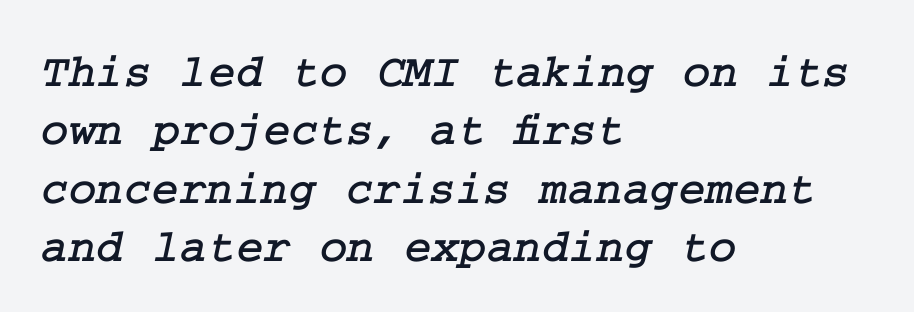
Honestly, there is no underline to notice here at all. The line texture is even and compact thanks to regular tracking. A typesetter would label this face a serif. In CSS terms this would be text-align: left.
